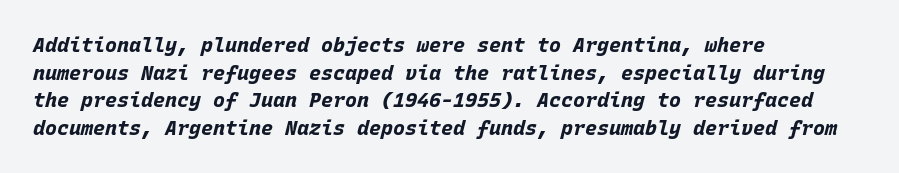
The image shows 20 px bold type, italic (leaning right); set left-aligned, normal line spacing (1.38x), normal letter spacing, not underlined.
